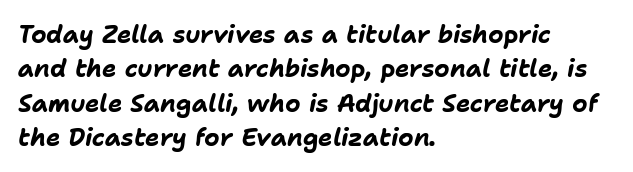
Q: Is the text bold? A: Yes.
Q: Is the text italic (slanted)? A: Yes, it leans right by about 11 degrees.
Q: Is the text underlined? A: No.
Q: How is the paragraph aligned? A: Left-aligned.
Q: Is the spacing between letters normal or unusually wide? A: Normal.
Q: Is the spacing between lines tight, normal or loose? A: Normal.
